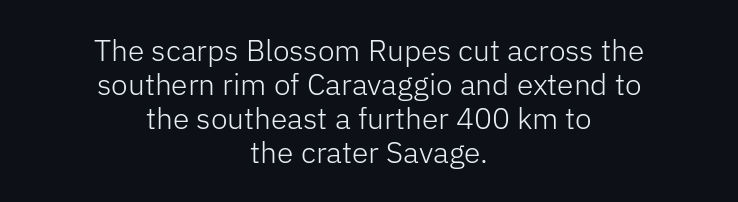
The face used here is proportionally spaced, like ordinary book or web type. These lines were composed using upright roman letters. Summary of vertical rhythm: compact, with narrow interline spacing. The horizontal fit of the characters is conventional and even. Weight: not bold — regular or lighter. Words float on clear page, feet unadorned.
